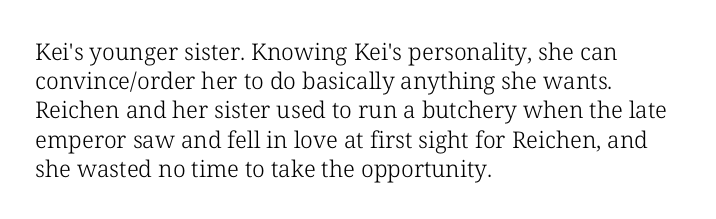
The image shows 23 px text type, upright; set left-aligned, normal line spacing (1.27x), normal letter spacing, not underlined.
